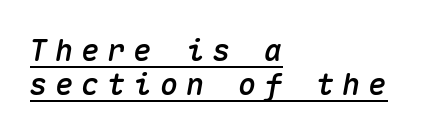
{"italic": "yes", "lean": "right", "slant_degrees": 10, "width": "normal", "stroke_contrast": "medium", "x_height": "medium", "monospaced": "yes", "underline": "yes", "align": "left", "line_spacing": "tight", "line_spacing_ratio": 1.12, "letter_spacing": "wide", "letter_spacing_em": 0.27, "glyph_px": 30}
